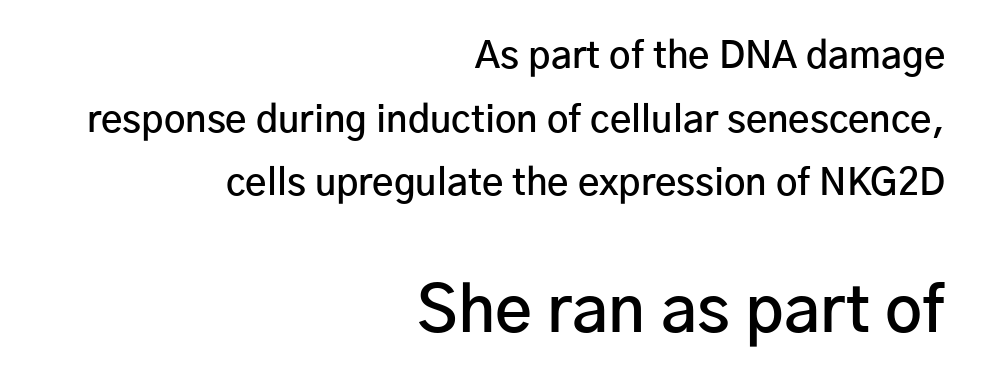
Q: Is the text bold? A: Semi-bold.
Q: Is the text italic (slanted)? A: No, it is upright.
Q: Is the typeface a serif or a sans-serif typeface? A: Sans-serif.
Q: Is the text underlined? A: No.
Q: How is the paragraph aligned? A: Right-aligned.
Q: Is the spacing between letters normal or unusually wide? A: Normal.
Q: Which block of text is set in a larger size, the first (top) or the second (bottom)? A: The second (bottom) one.
Q: Width (condensed, normal, or wide)? A: Normal.
Q: Stroke contrast? A: Low.
Q: x-height? A: Medium.
Q: Monospaced? A: No.
